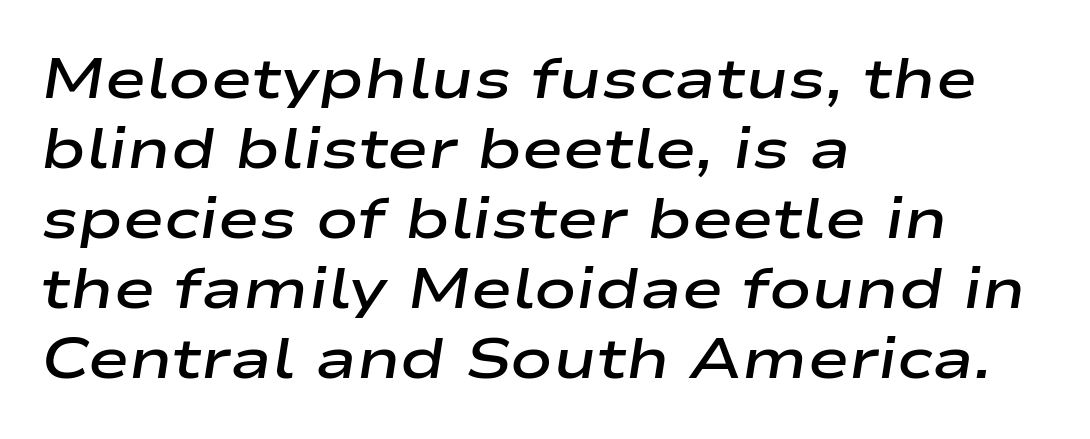
The specimen omits any rule beneath the text block's lines. Notice how the stems are inclined rather than vertical — that's the hallmark of italics. What's the leading like? Ordinary, nothing unusual. Short note: letters normally spaced. These lines are rendered in a variable-pitch font.
